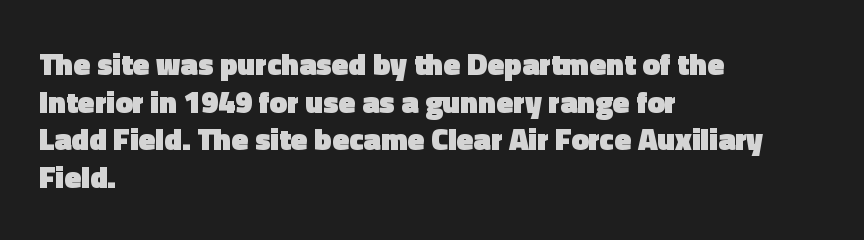
{"serif": "no", "italic": "no", "bold": "yes", "weight": "heavy", "width": "normal", "x_height": "medium", "monospaced": "no", "underline": "no", "align": "left", "line_spacing_ratio": 1.21, "letter_spacing": "normal", "letter_spacing_em": 0.0, "glyph_px": 31}
